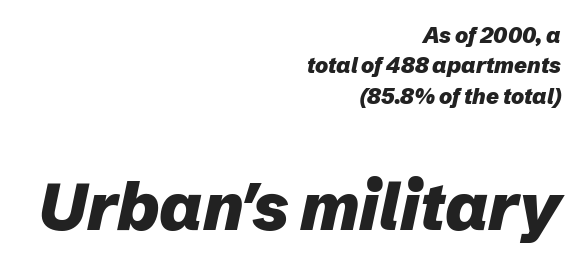
Q: Is the text bold? A: Yes.
Q: Is the text italic (slanted)? A: Yes, it leans right by about 12 degrees.
Q: Is the text underlined? A: No.
Q: How is the paragraph aligned? A: Right-aligned.
Q: Is the spacing between letters normal or unusually wide? A: Normal.
Q: Is the spacing between lines tight, normal or loose? A: Normal.
Q: Which block of text is set in a larger size, the first (top) or the second (bottom)? A: The second (bottom) one.
Q: Width (condensed, normal, or wide)? A: Normal.
Q: Stroke contrast? A: Low.
Q: x-height? A: Medium.
Q: Monospaced? A: No.
